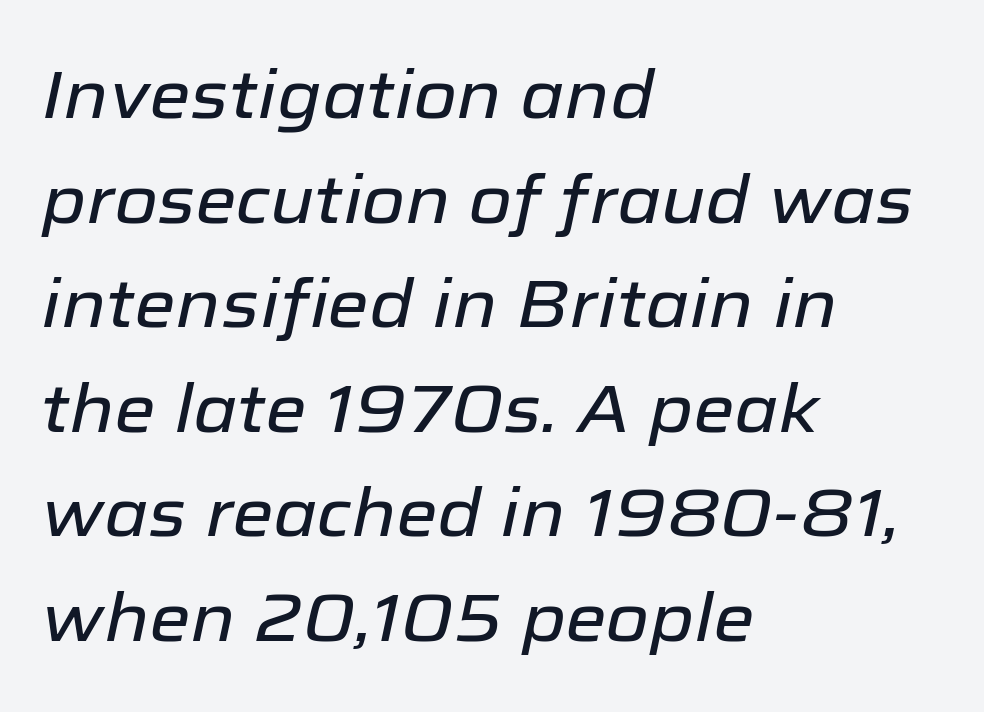
The letters advance in unequal steps, a hallmark of proportional type. A typesetter would mark this as italic. You could call the tracking neutral — neither tight nor loose. The passage is arranged the way most books set body copy — flush left. Leading matches the norm, producing a regular column.
